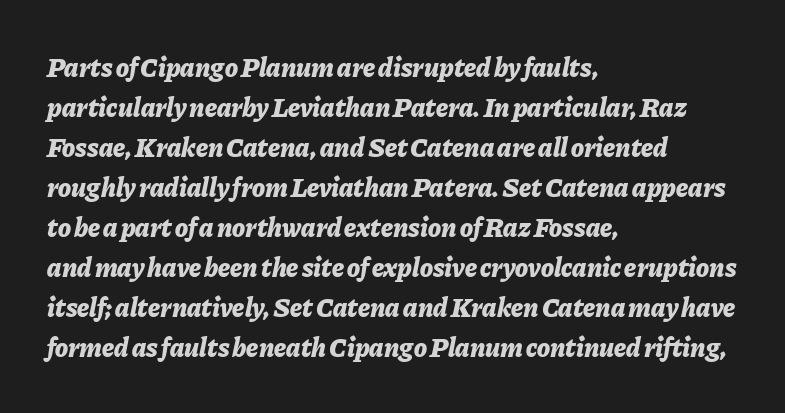
{"italic": "yes", "lean": "right", "slant_degrees": 11, "bold": "yes", "underline": "no", "align": "left", "line_spacing": "normal", "line_spacing_ratio": 1.48, "letter_spacing": "normal", "letter_spacing_em": 0.0, "glyph_px": 27}
